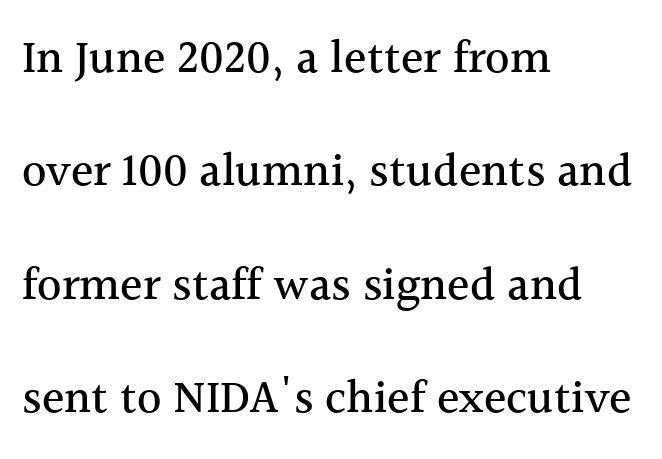
Q: Is the text italic (slanted)? A: No, it is upright.
Q: Is the typeface a serif or a sans-serif typeface? A: Serif.
Q: Is the text underlined? A: No.
Q: How is the paragraph aligned? A: Left-aligned.
Q: Is the spacing between letters normal or unusually wide? A: Normal.
Q: Is the spacing between lines tight, normal or loose? A: Loose.
Q: Width (condensed, normal, or wide)? A: Normal.
Q: x-height? A: Medium.
Q: Monospaced? A: No.
